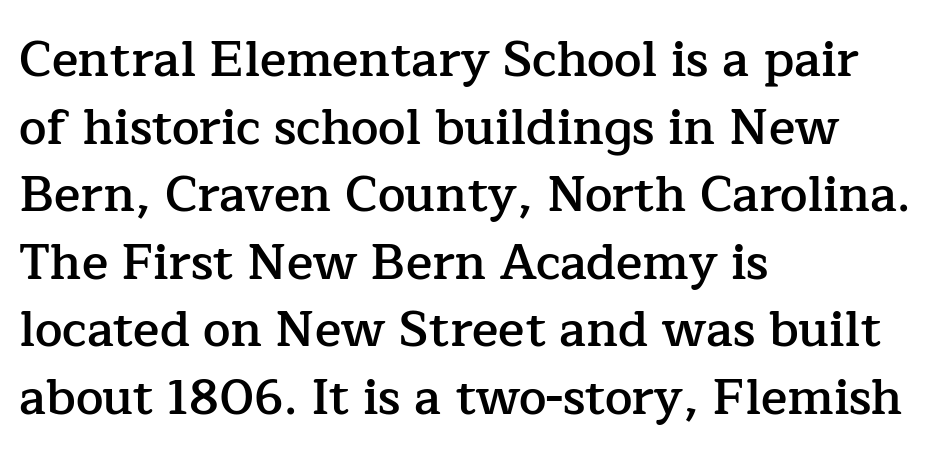
Do the characters align in a grid? No, the font is proportional. A clean baseline with only descenders dipping below it. Every stem runs plumb, perpendicular to the baseline. Reading down the block, your eye returns to a fixed left position each line. The designer went with a serif here, giving each stem small feet. This is moderately heavy type, rendered in semibold.
